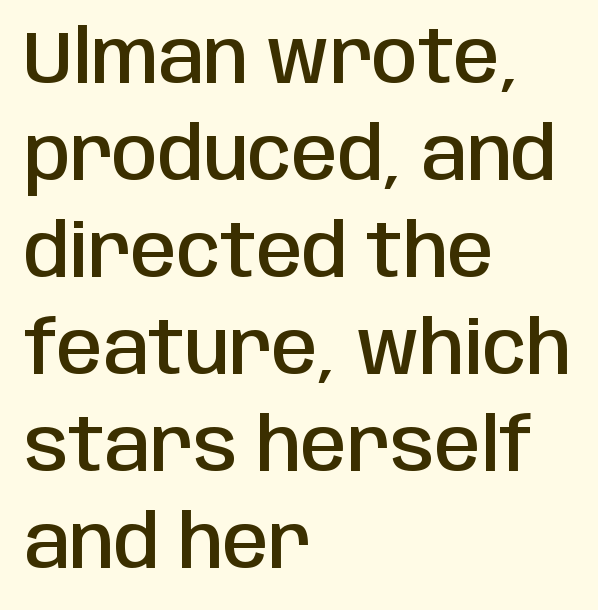
{"serif": "no", "italic": "no", "bold": "semi", "weight": "semibold", "width": "condensed", "stroke_contrast": "low", "x_height": "large", "monospaced": "no", "underline": "no", "align": "left", "line_spacing": "normal", "line_spacing_ratio": 1.31, "letter_spacing": "normal", "letter_spacing_em": 0.0, "glyph_px": 74}
